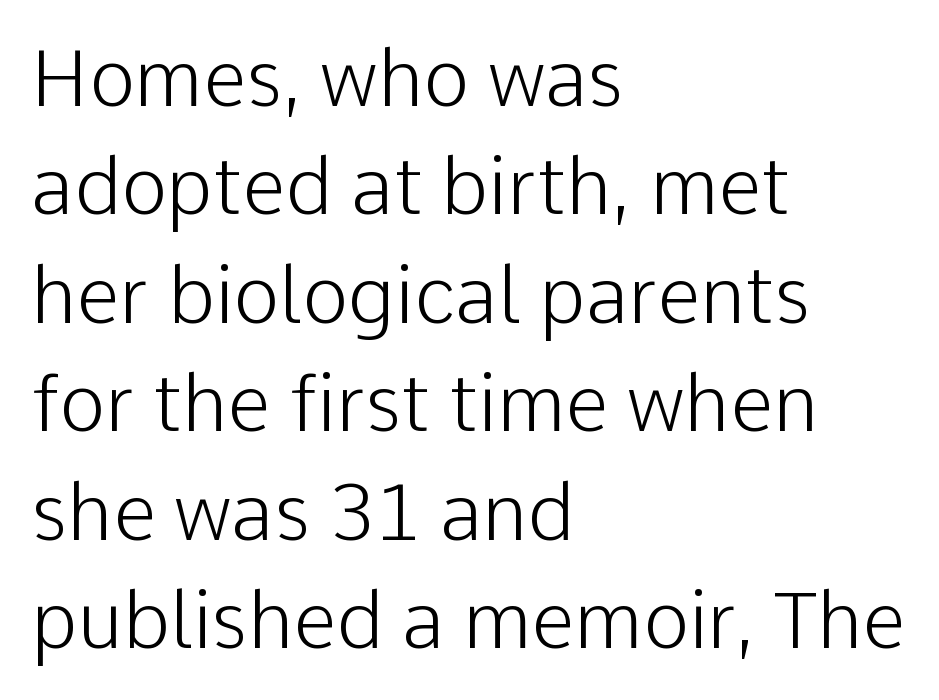
Anything drawn beneath the words? Only blank space. Caption: face not bold, strokes unweighted. Leading: standard. Line starts are locked; line ends wander. In terms of letterspacing, this is plain default setting. Unlike italic type, these characters show no tilt at all.
